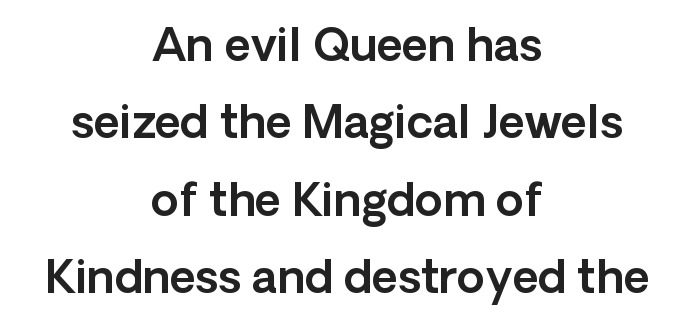
The font's upright variant was chosen for this text. These lines keep a tight, regular rhythm from letter to letter. Anything drawn beneath the words? Only blank space. A typesetter would label this face a sans.
